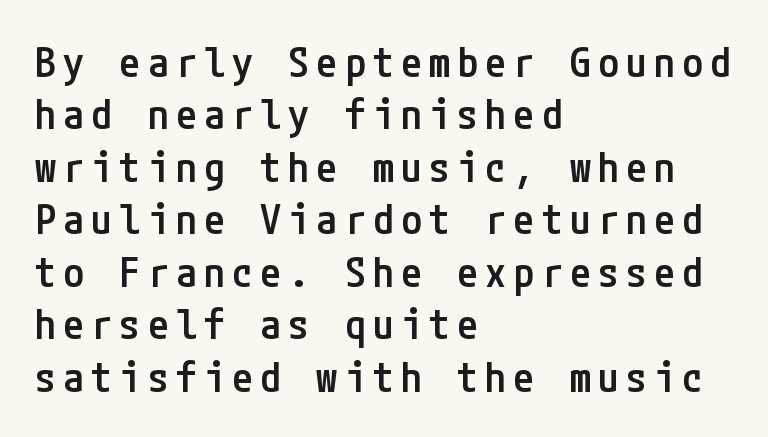
Q: Is the text bold? A: Semi-bold.
Q: Is the text italic (slanted)? A: No, it is upright.
Q: Is the typeface a serif or a sans-serif typeface? A: Sans-serif.
Q: Is the text underlined? A: No.
Q: How is the paragraph aligned? A: Left-aligned.
Q: Is the spacing between lines tight, normal or loose? A: Normal.
Q: Width (condensed, normal, or wide)? A: Condensed.
Q: Stroke contrast? A: Low.
Q: x-height? A: Medium.
